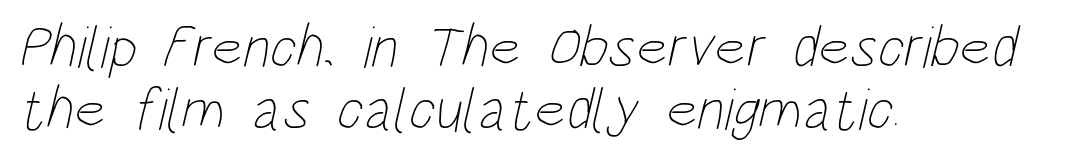
Compared with a centered layout, this one pins lines to the left instead. Weight class: somewhere from thin through regular. The face used here is proportionally spaced, like ordinary book or web type. A clean baseline with only descenders dipping below it. These lines keep a tight, regular rhythm from letter to letter.
